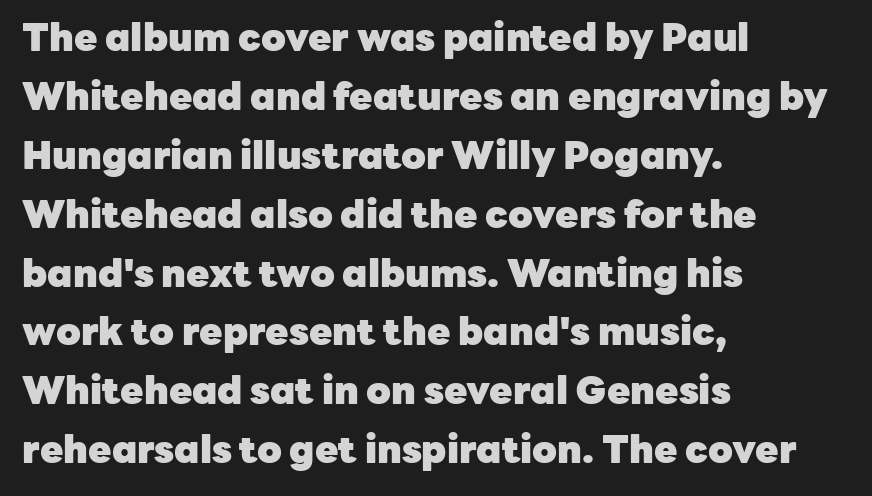
Q: Is the text bold? A: Yes.
Q: Is the text italic (slanted)? A: No, it is upright.
Q: Is the typeface a serif or a sans-serif typeface? A: Sans-serif.
Q: Is the text underlined? A: No.
Q: How is the paragraph aligned? A: Left-aligned.
Q: Is the spacing between letters normal or unusually wide? A: Normal.
Q: Is the spacing between lines tight, normal or loose? A: Normal.
Q: Width (condensed, normal, or wide)? A: Normal.
Q: Stroke contrast? A: Low.
Q: x-height? A: Medium.
Q: Monospaced? A: No.
